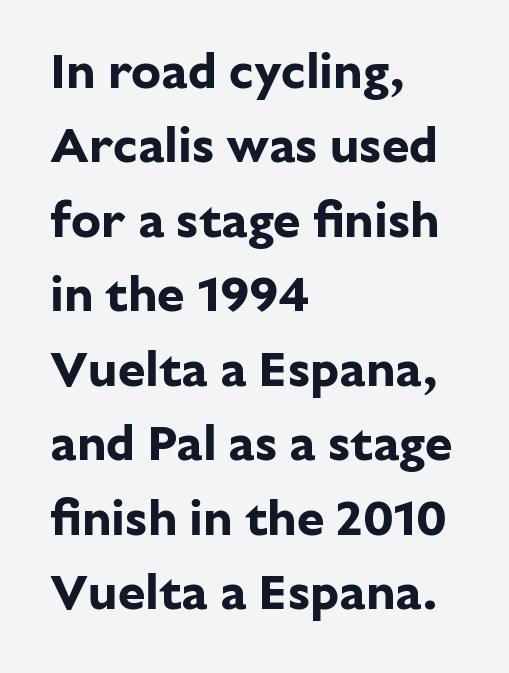
The image shows 50 px bold sans-serif type, upright; set left-aligned, normal line spacing (1.49x), normal letter spacing, not underlined; low stroke contrast and a medium x-height.
